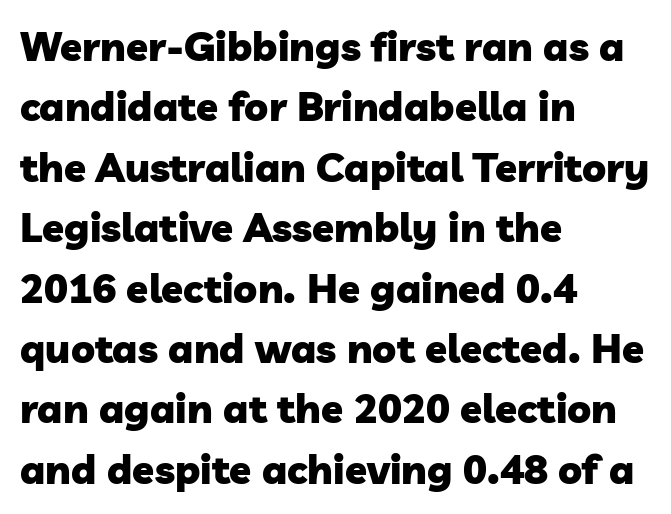
The image shows 40 px heavy sans-serif type; set left-aligned, normal line spacing (1.51x), normal letter spacing, not underlined; low stroke contrast and a medium x-height.
